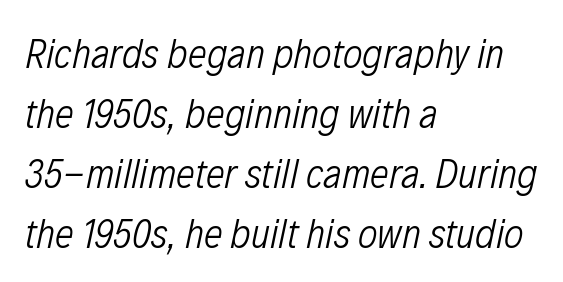
The letterforms sit shoulder to shoulder at normal distance. The cut favours lightness, reaching ordinary text weight at its darkest. It's the slanting kind of type. You could not count columns in this text — the font is proportionally spaced.
